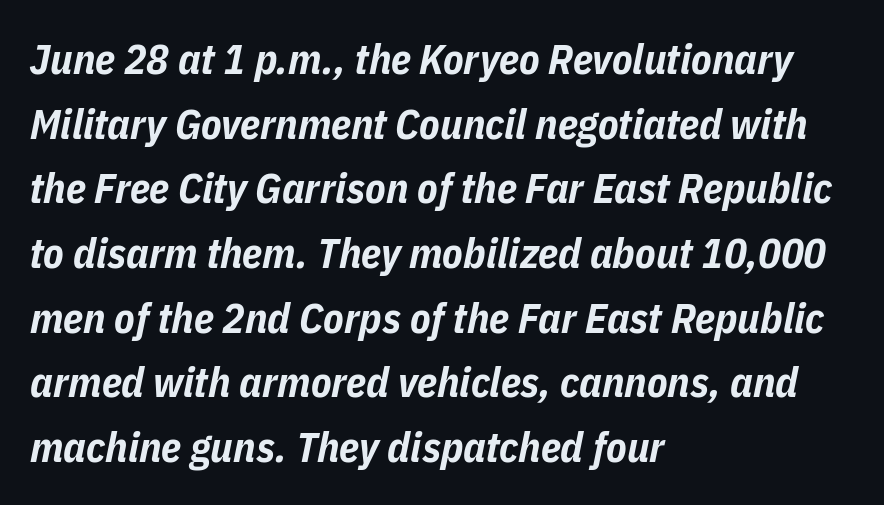
{"italic": "yes", "lean": "right", "slant_degrees": 11, "bold": "yes", "weight": "bold", "width": "condensed", "stroke_contrast": "low", "x_height": "medium", "monospaced": "no", "underline": "no", "align": "left", "line_spacing": "normal", "line_spacing_ratio": 1.54, "letter_spacing": "normal", "letter_spacing_em": 0.0, "glyph_px": 42}
